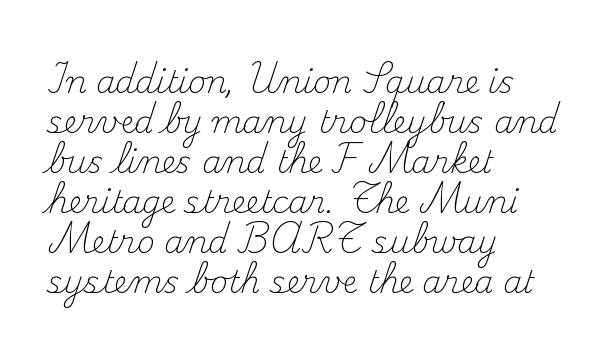
The image shows 31 px light serif type; set left-aligned, normal line spacing (1.29x), normal letter spacing, not underlined; medium stroke contrast and a small x-height.
